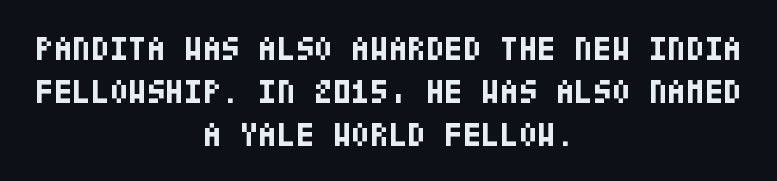
Q: Is the text bold? A: Yes.
Q: Is the text italic (slanted)? A: No, it is upright.
Q: Is the typeface a serif or a sans-serif typeface? A: Sans-serif.
Q: Is the text underlined? A: No.
Q: How is the paragraph aligned? A: Centered.
Q: Is the spacing between letters normal or unusually wide? A: Normal.
Q: Is the spacing between lines tight, normal or loose? A: Normal.
Q: Width (condensed, normal, or wide)? A: Condensed.
Q: Stroke contrast? A: Low.
Q: x-height? A: Large.
